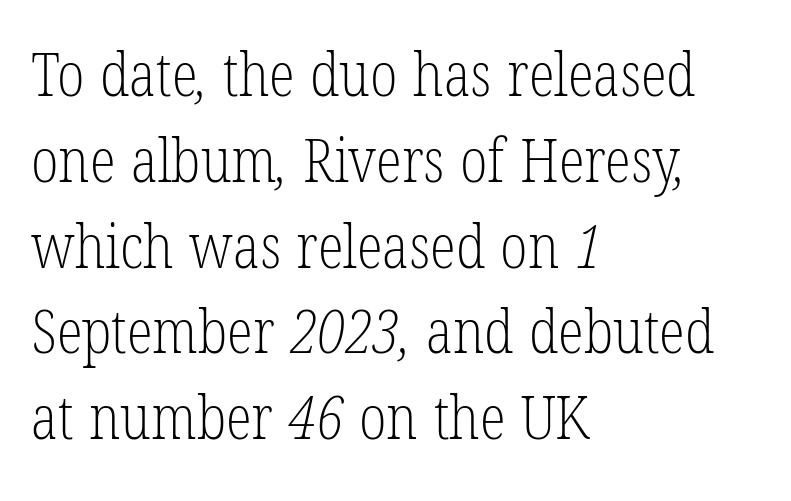
{"serif": "yes", "bold": "no", "weight": "light", "width": "condensed", "stroke_contrast": "low", "x_height": "medium", "monospaced": "no", "underline": "no", "align": "left", "line_spacing": "normal", "line_spacing_ratio": 1.43, "letter_spacing": "normal", "letter_spacing_em": 0.0, "glyph_px": 60}
